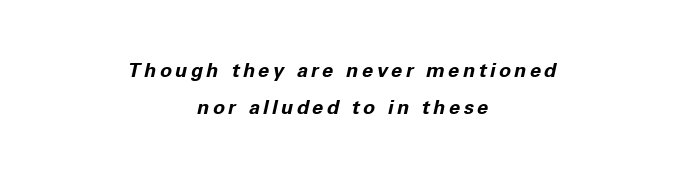
The image shows 20 px bold type, italic (leaning right); set centered, line spacing 1.86x, not underlined.
